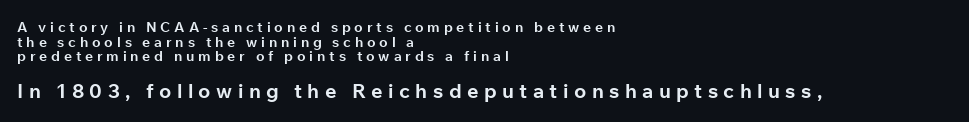
The setting favours the left margin, as ordinary paragraphs usually do. The face used here has the dense, thick strokes of a bold. Bigger letters appear in the bottom chunk; the top chunk is reduced. The lines are packed closely together with very little leading.
